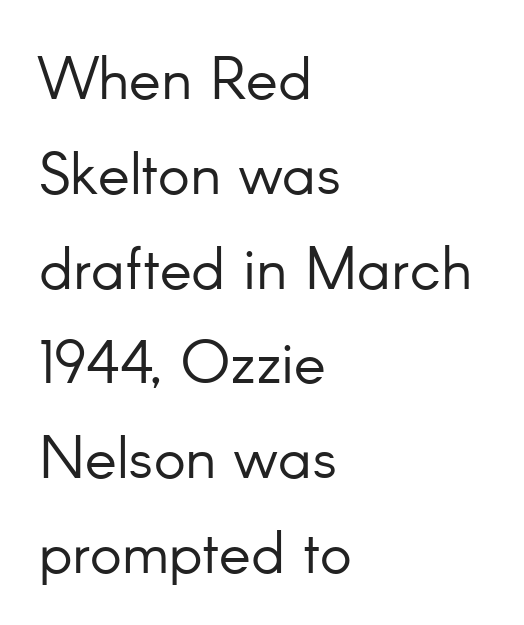
The image shows 60 px light sans-serif type, upright; set left-aligned, normal line spacing (1.58x), normal letter spacing, not underlined; low stroke contrast and a small x-height.
